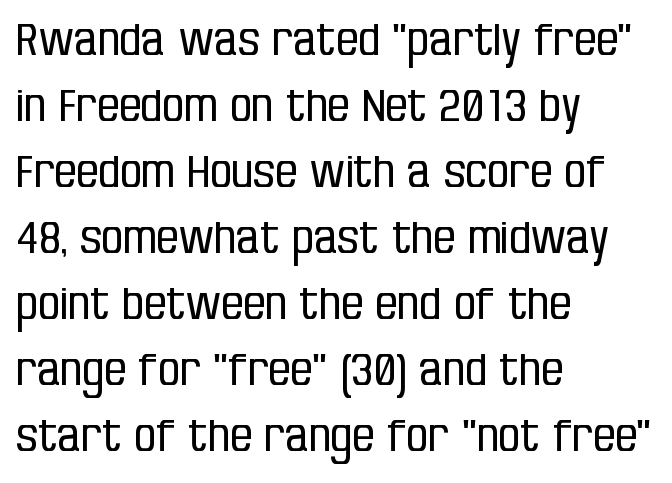
{"serif": "no", "italic": "no", "bold": "no", "weight": "regular", "width": "condensed", "stroke_contrast": "low", "x_height": "large", "monospaced": "no", "underline": "no", "align": "left", "line_spacing": "normal", "line_spacing_ratio": 1.5, "letter_spacing": "normal", "letter_spacing_em": 0.0, "glyph_px": 44}
